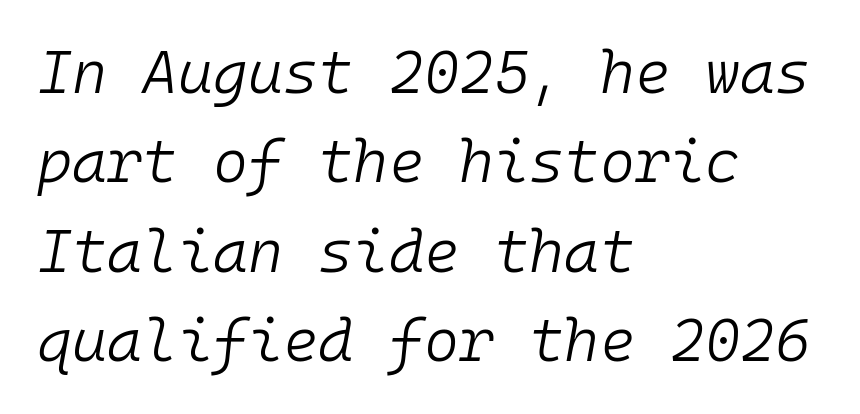
Every character here occupies the same horizontal width, giving the sample a typewriter-like rhythm. Alignment: flush left. The string is rendered with underlining switched off. Standard letterfit; no display-style spreading of the glyphs. Interline gaps are of average width in this sample. The cut favours lightness, reaching ordinary text weight at its darkest.
